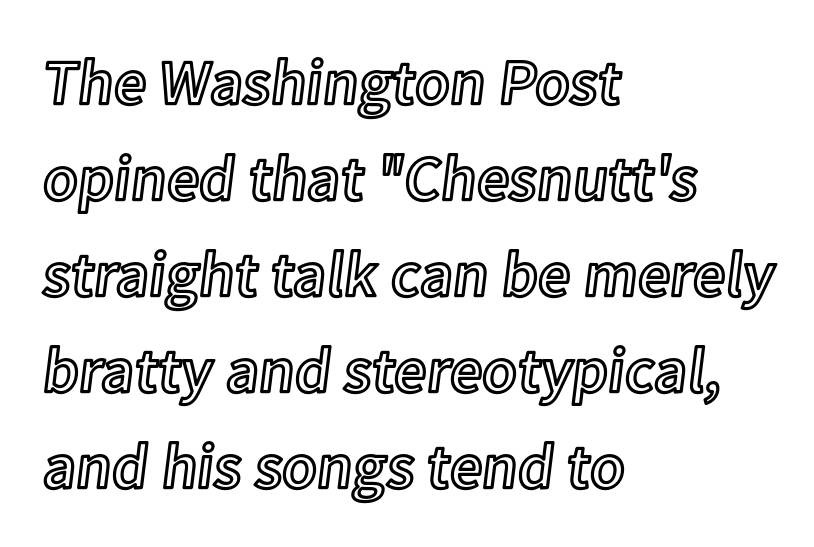
{"width": "normal", "x_height": "medium", "monospaced": "no", "underline": "no", "align": "left", "line_spacing": "normal", "line_spacing_ratio": 1.5, "letter_spacing": "normal", "letter_spacing_em": 0.0, "glyph_px": 64}
